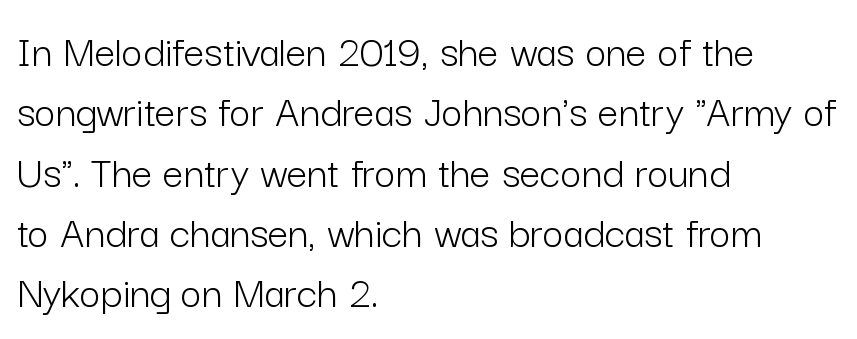
{"serif": "no", "italic": "no", "bold": "no", "weight": "light", "width": "normal", "stroke_contrast": "low", "x_height": "medium", "monospaced": "no", "underline": "no", "align": "left", "line_spacing": "normal", "line_spacing_ratio": 1.31, "letter_spacing": "normal", "letter_spacing_em": 0.0, "glyph_px": 46}
